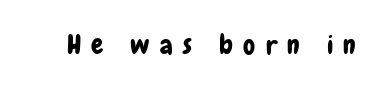
The specimen reads as upright at a glance. The face used here is rendered with a markedly widened letterfit. Beneath every word, the page is bare.
